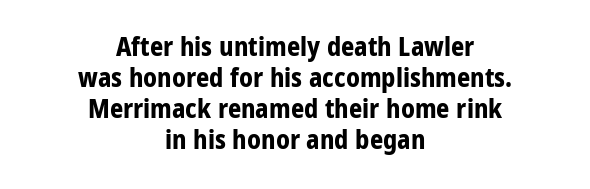
{"italic": "no", "bold": "yes", "underline": "no", "align": "center", "line_spacing_ratio": 1.19, "letter_spacing": "normal", "letter_spacing_em": 0.0, "glyph_px": 26}
